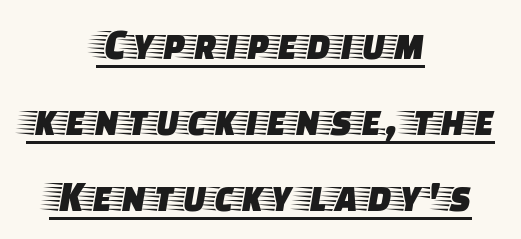
{"serif": "yes", "width": "wide", "stroke_contrast": "low", "x_height": "large", "monospaced": "no", "underline": "yes", "align": "center", "line_spacing_ratio": 1.73, "letter_spacing": "normal", "letter_spacing_em": 0.0, "glyph_px": 44}
